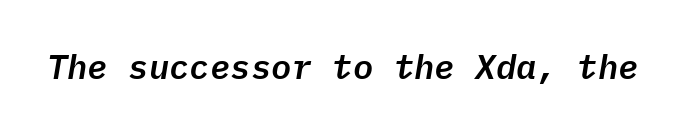
{"italic": "yes", "lean": "right", "slant_degrees": 9, "width": "normal", "stroke_contrast": "low", "x_height": "medium", "monospaced": "yes", "underline": "no", "letter_spacing": "normal", "letter_spacing_em": 0.0, "glyph_px": 34}
